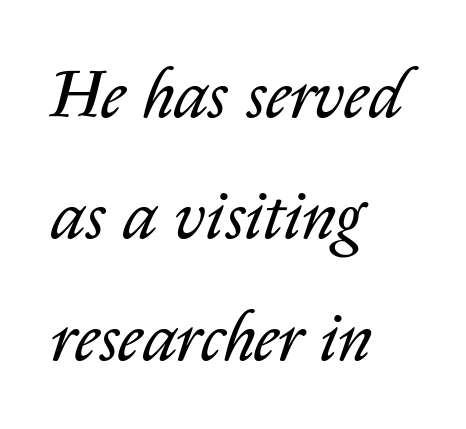
The image shows 69 px regular-weight type, italic (leaning right); set left-aligned, line spacing 1.76x, normal letter spacing, not underlined; low stroke contrast and a medium x-height.
